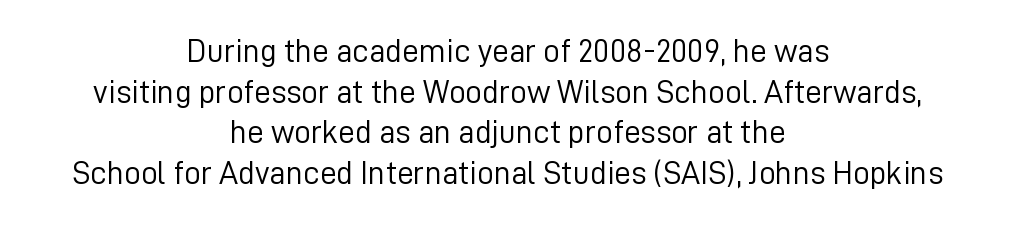
Line starts and ends both wander, symmetrically. The lettering stays uniformly vertical, giving the passage a roman look. No extra ink here — the face is not bold. The glyphs in this specimen are sans serif. Rule under the text: the space is simply empty.
